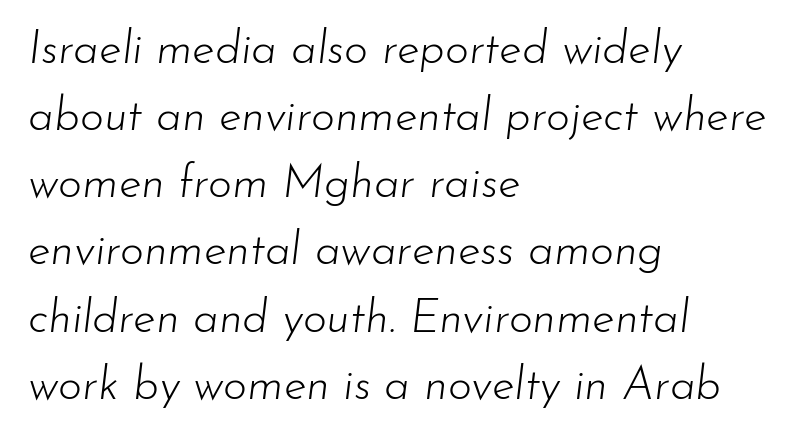
Posture: slanted. The letterforms sit shoulder to shoulder at normal distance. Each letter keeps its own natural width here, so spacing adapts to shape. The rendering uses a moderate line-height, typical for paragraphs.
